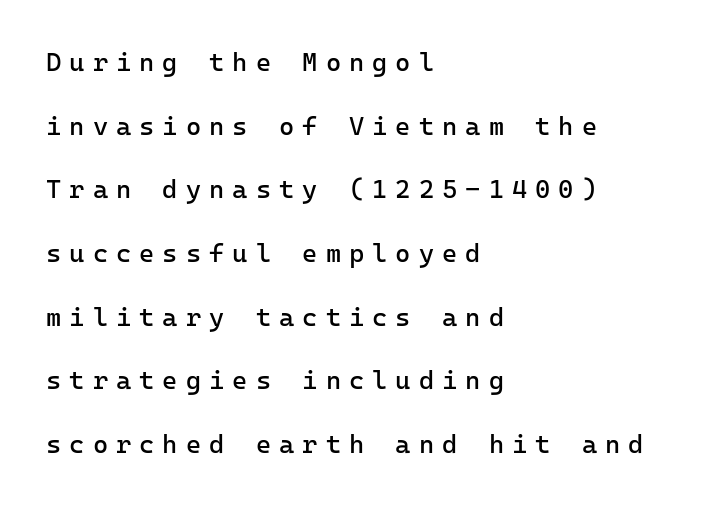
{"italic": "no", "bold": "no", "underline": "no", "align": "left", "line_spacing": "loose", "line_spacing_ratio": 2.45, "letter_spacing": "wide", "letter_spacing_em": 0.31, "glyph_px": 26}
